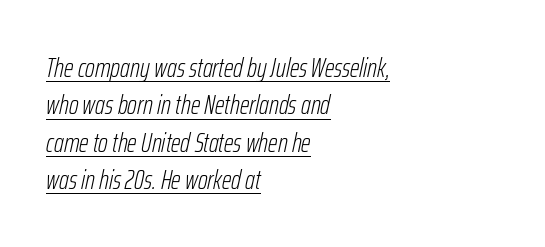
Quick note: underline on. No chunkiness to these letters — they're not bold. Does the copy run flush right? No — it runs flush left. This rendering leaves character spacing at its baseline value. One glance says typical: line gaps are just what's usual. Tall strokes in this sample are angled rather than plumb.
